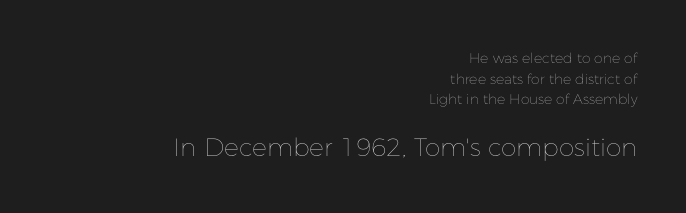
The passage shown is not underscored anywhere. In this sample the second text group is rendered at the bigger scale. The text block is weighted toward the right margin, trailing off unevenly leftward. Characters remain perfectly vertical along every line. Words appear dense and cohesive because spacing is normal.
